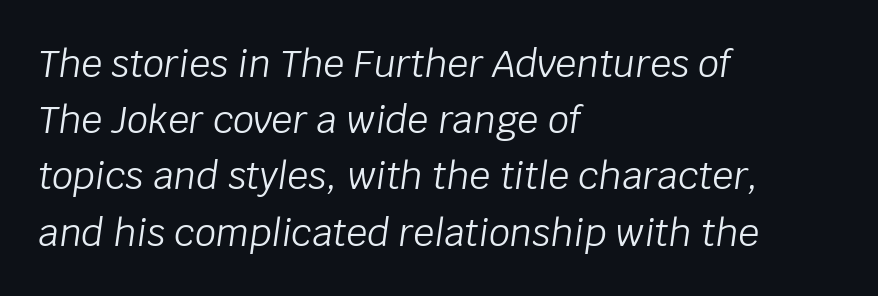
Heaviness? Minimal to ordinary, like unemphasized prose. The face used here is rendered with its standard letterfit. The lines in this sample share a left origin and differ only in where they stop. The passage shown is not underscored anywhere.
